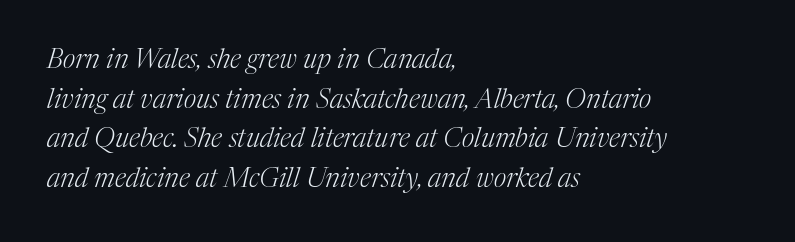
{"italic": "yes", "lean": "right", "slant_degrees": 17, "bold": "no", "underline": "no", "align": "left", "line_spacing": "normal", "line_spacing_ratio": 1.47, "letter_spacing": "normal", "letter_spacing_em": 0.0, "glyph_px": 27}
